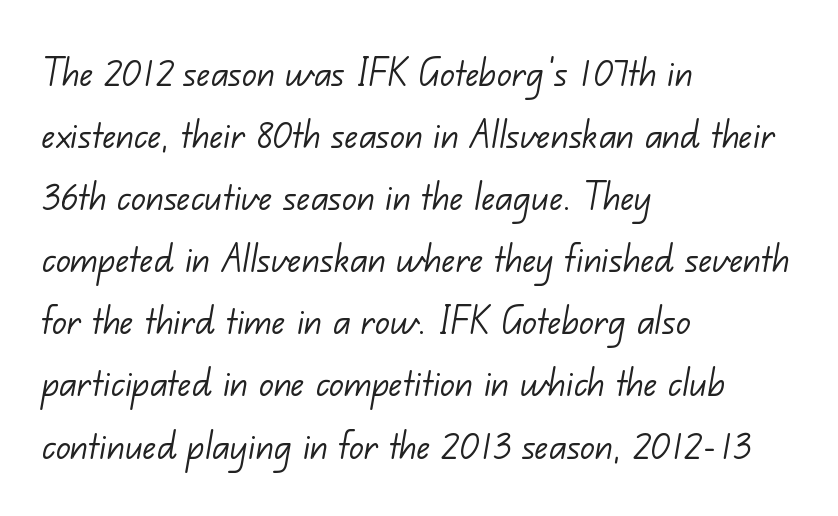
The passage shown is not bold in any degree. Honestly, the row spacing looks completely unremarkable. These lines are rendered in a variable-pitch font. How are the letters spaced? Ordinarily, with no added tracking. Notice how the passage keeps a crisp vertical edge on the left only. In terms of letterform style, serifs are entirely absent.
